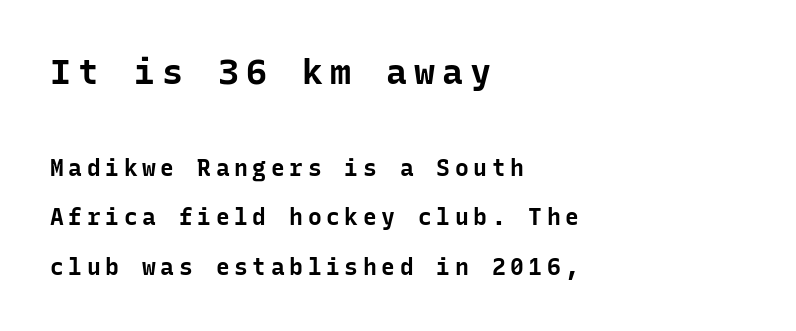
The image shows 35 px bold sans-serif type, upright, monospaced; set left-aligned, loose line spacing (2.16x), unusually wide letter spacing (+0.2 em), not underlined; the first (top) block is 1.52x larger; low stroke contrast and a medium x-height.
